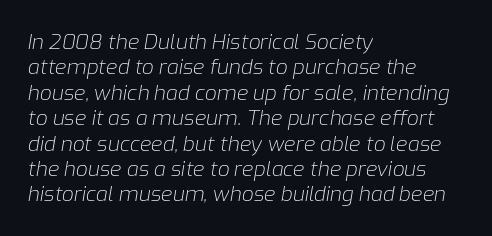
Nobody drew a line under any word here. Rendered with sloped, italic letterforms. The gaps between neighbouring characters are ordinary and unremarkable. This sample is left-justified, so line endings fall wherever the words run out. Nothing heavy about these letters — not bold at all.
